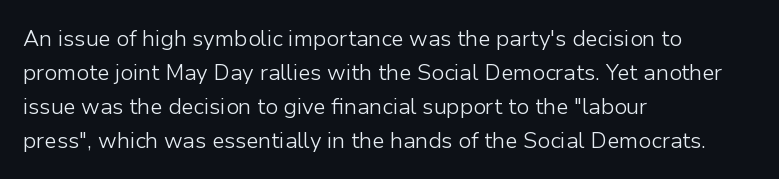
{"italic": "no", "bold": "no", "underline": "no", "align": "left", "line_spacing": "normal", "line_spacing_ratio": 1.54, "letter_spacing": "normal", "letter_spacing_em": 0.0, "glyph_px": 22}
